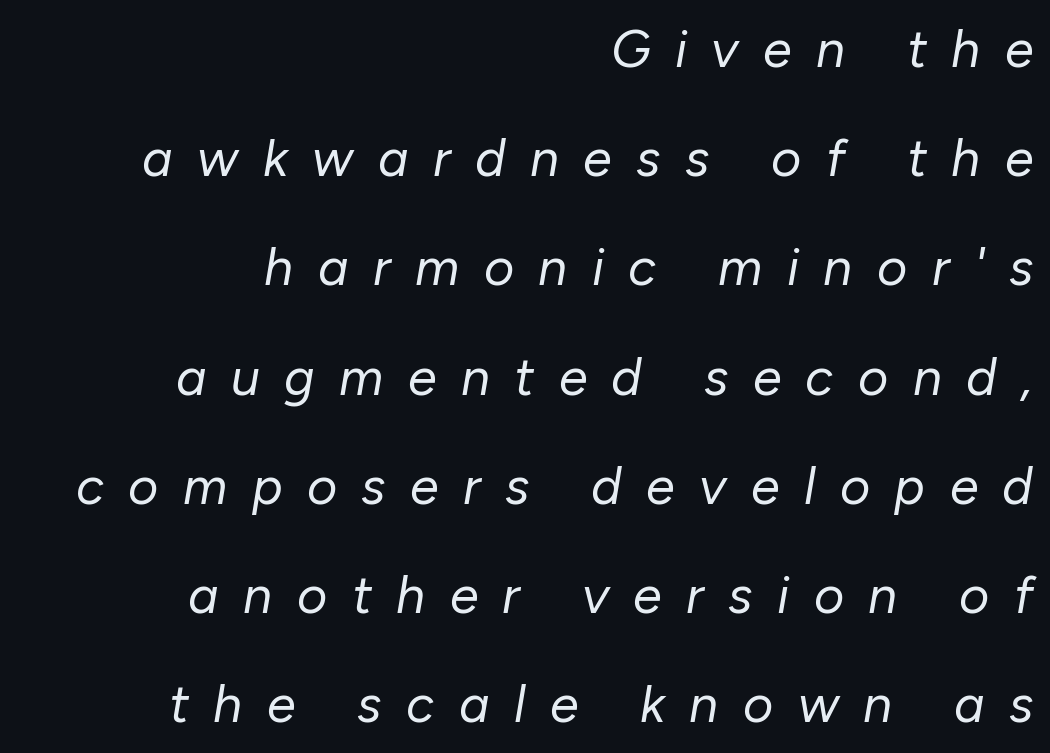
{"italic": "yes", "lean": "right", "slant_degrees": 10, "bold": "no", "weight": "regular", "width": "normal", "stroke_contrast": "low", "x_height": "medium", "monospaced": "no", "underline": "no", "align": "right", "line_spacing": "loose", "line_spacing_ratio": 2.1, "letter_spacing": "wide", "letter_spacing_em": 0.47, "glyph_px": 52}
